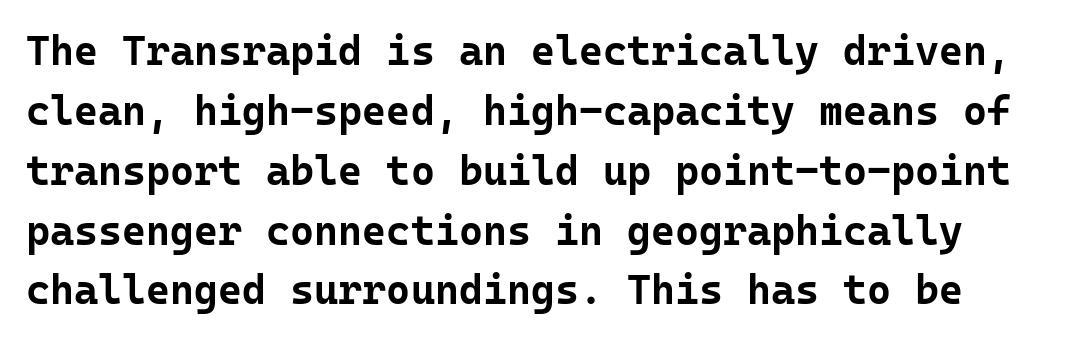
{"serif": "no", "italic": "no", "bold": "yes", "weight": "bold", "width": "normal", "stroke_contrast": "low", "x_height": "medium", "monospaced": "yes", "underline": "no", "line_spacing": "normal", "line_spacing_ratio": 1.46, "letter_spacing": "normal", "letter_spacing_em": 0.0, "glyph_px": 41}
